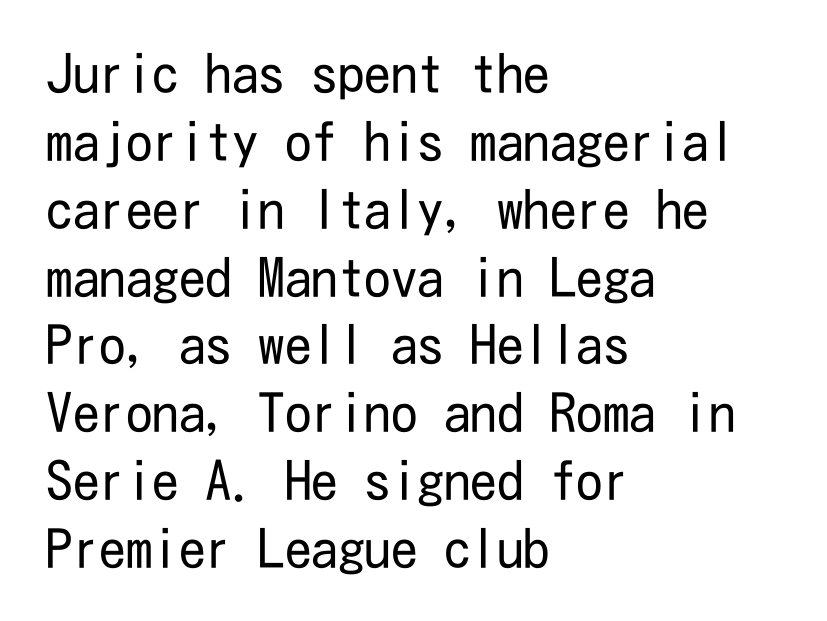
{"serif": "no", "italic": "no", "bold": "no", "weight": "regular", "width": "condensed", "stroke_contrast": "low", "x_height": "medium", "underline": "no", "align": "left", "line_spacing": "normal", "line_spacing_ratio": 1.28, "letter_spacing": "normal", "letter_spacing_em": 0.0, "glyph_px": 53}
